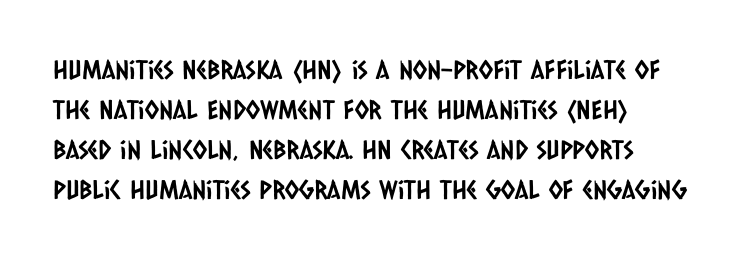
{"underline": "no", "line_spacing": "normal", "line_spacing_ratio": 1.54, "letter_spacing": "normal", "letter_spacing_em": 0.0, "glyph_px": 26}
